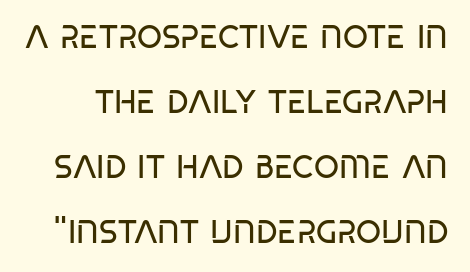
{"serif": "no", "italic": "no", "bold": "no", "weight": "regular", "width": "condensed", "stroke_contrast": "low", "x_height": "large", "monospaced": "no", "underline": "no", "line_spacing": "loose", "line_spacing_ratio": 2.03, "letter_spacing": "normal", "letter_spacing_em": 0.0, "glyph_px": 32}
